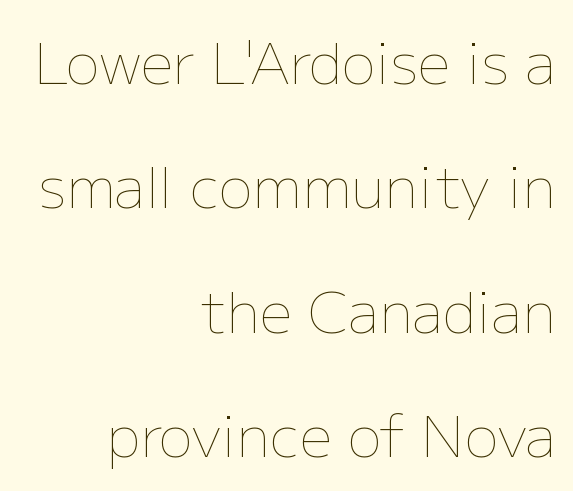
Nobody drew a line under any word here. This sample uses plain, unmodified letter spacing. Loosely led — the rows are spread out. Each letter keeps its own natural width here, so spacing adapts to shape.
